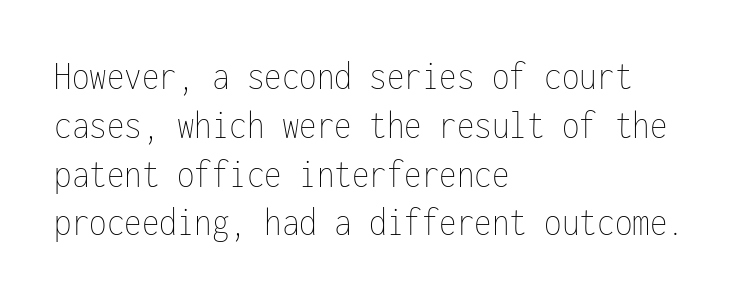
The image shows 40 px thin, condensed type, upright, monospaced; set left-aligned, line spacing 1.22x, normal letter spacing, not underlined; low stroke contrast and a medium x-height.
